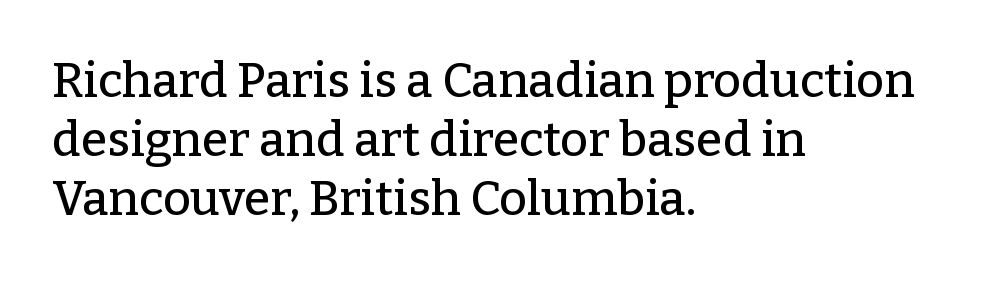
Words appear dense and cohesive because spacing is normal. Lines of text with bare space underneath. Looks like regular typesetting: each glyph gets only the width it needs. A serif font was chosen for this passage.
